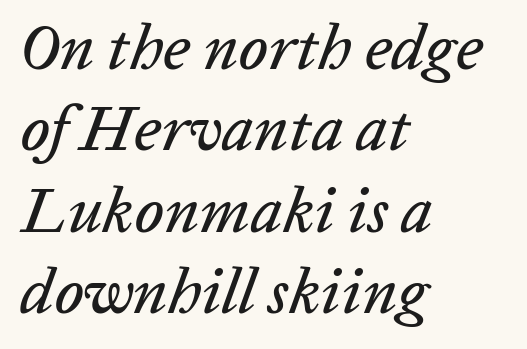
{"italic": "yes", "lean": "right", "slant_degrees": 20, "width": "normal", "stroke_contrast": "low", "x_height": "medium", "monospaced": "no", "underline": "no", "align": "left", "line_spacing": "normal", "line_spacing_ratio": 1.27, "letter_spacing": "normal", "letter_spacing_em": 0.0, "glyph_px": 64}
